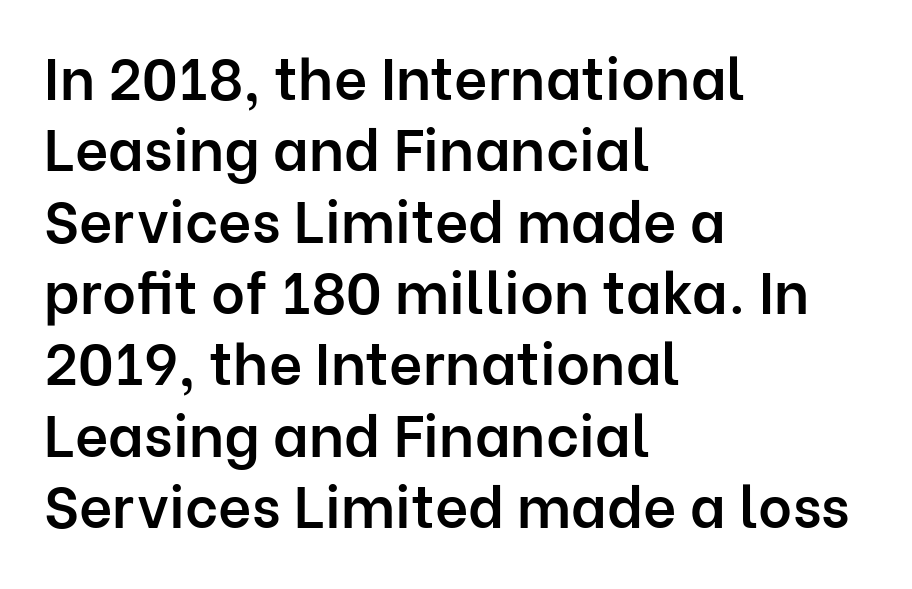
The image shows 58 px semibold sans-serif type, upright; set left-aligned, line spacing 1.23x, normal letter spacing, not underlined; low stroke contrast and a medium x-height.
